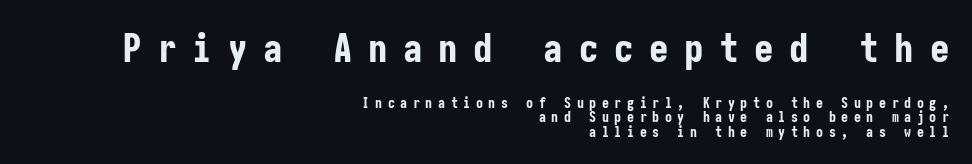
The image shows 39 px bold, condensed sans-serif type, upright; set right-aligned, tight line spacing (1.02x), unusually wide letter spacing (+0.4 em), not underlined; the first (top) block is 2.79x larger; low stroke contrast and a medium x-height.
